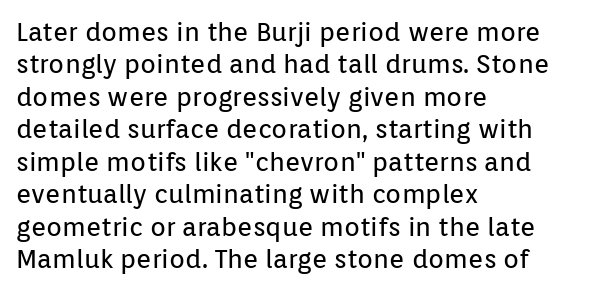
{"italic": "no", "bold": "no", "underline": "no", "align": "left", "line_spacing": "normal", "line_spacing_ratio": 1.25, "letter_spacing": "normal", "letter_spacing_em": 0.0, "glyph_px": 26}
